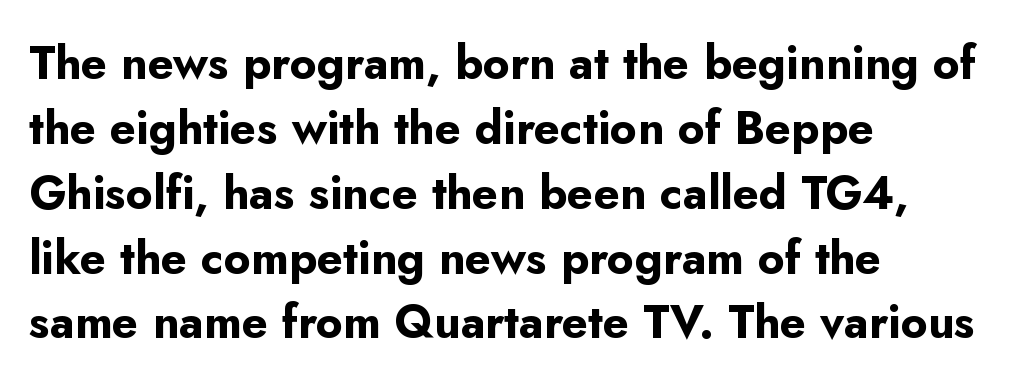
The rows are spaced the way most documents space them. A sans-serif font was chosen for this passage. A classic flush-left, rag-right setting is used for this passage. Tracking here is standard; glyphs follow each other at the usual distance. The face used here is proportionally spaced, like ordinary book or web type.
